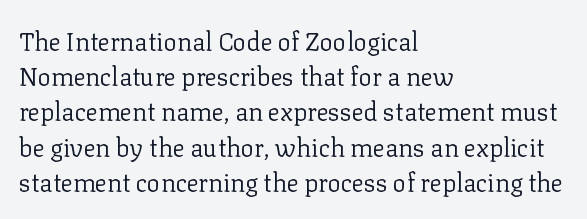
Weight: not bold — regular or lighter. Summary of vertical rhythm: regular, with standard interline spacing. Italic? Not at all — the glyphs are vertical. Words appear dense and cohesive because spacing is normal. Glance below the letters and you will spot only blank space.
